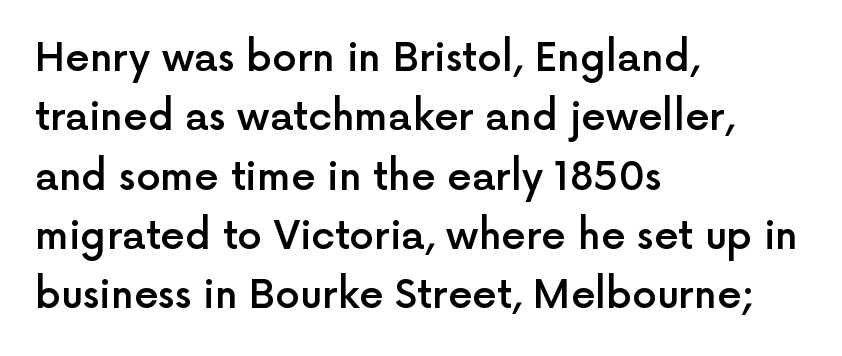
Q: Is the text bold? A: Semi-bold.
Q: Is the text italic (slanted)? A: No, it is upright.
Q: Is the typeface a serif or a sans-serif typeface? A: Sans-serif.
Q: Is the text underlined? A: No.
Q: How is the paragraph aligned? A: Left-aligned.
Q: Is the spacing between letters normal or unusually wide? A: Normal.
Q: Is the spacing between lines tight, normal or loose? A: Normal.
Q: Width (condensed, normal, or wide)? A: Normal.
Q: x-height? A: Medium.
Q: Monospaced? A: No.
